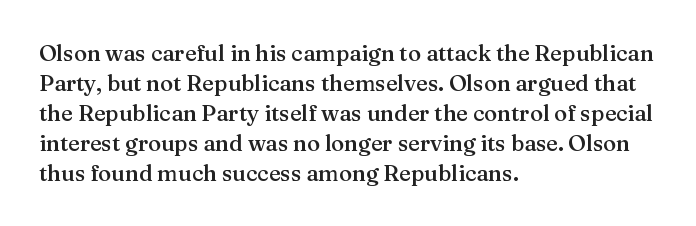
Q: Is the text bold? A: Semi-bold.
Q: Is the text italic (slanted)? A: No, it is upright.
Q: Is the text underlined? A: No.
Q: How is the paragraph aligned? A: Left-aligned.
Q: Is the spacing between letters normal or unusually wide? A: Normal.
Q: Is the spacing between lines tight, normal or loose? A: Normal.
